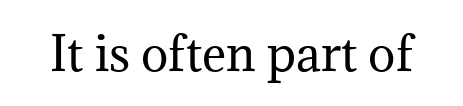
Stem width sits at or under what a default text font uses. Posture: vertical. Look at the bottom of the vertical strokes: they flare into serifs here. Is this a fixed-width face? No — the glyphs have proportional, varying widths.
